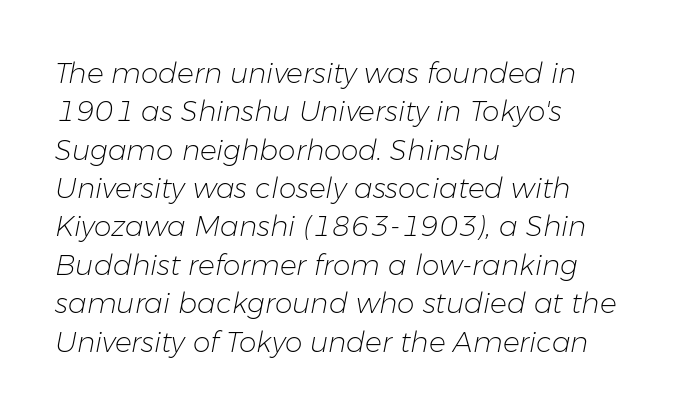
A typesetter would call this proportional, since set widths differ per character. Which margin do the lines hug? The left one — the right edge is uneven. What's the leading like? Ordinary, nothing unusual. Inter-character spacing is left at the font's built-in metrics. Stroke mass is kept to a normal reading level or below.
